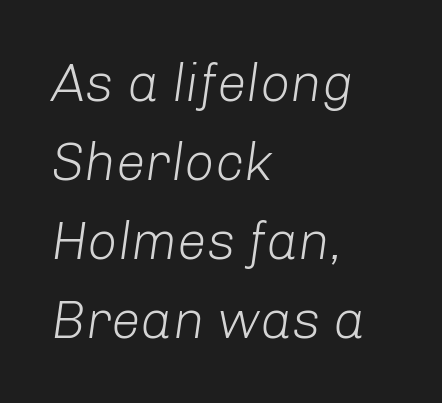
{"italic": "yes", "lean": "right", "slant_degrees": 8, "bold": "no", "weight": "light", "width": "normal", "stroke_contrast": "low", "x_height": "medium", "monospaced": "no", "underline": "no", "align": "left", "line_spacing": "normal", "line_spacing_ratio": 1.49, "letter_spacing": "normal", "letter_spacing_em": 0.0, "glyph_px": 53}
